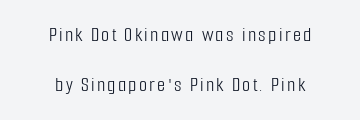
This block would shrink considerably if given ordinary leading; it's expanded now. Words float on clear page, feet unadorned. The cut favours lightness, reaching ordinary text weight at its darkest. Horizontal alignment here is central, giving a formal, balanced look.
